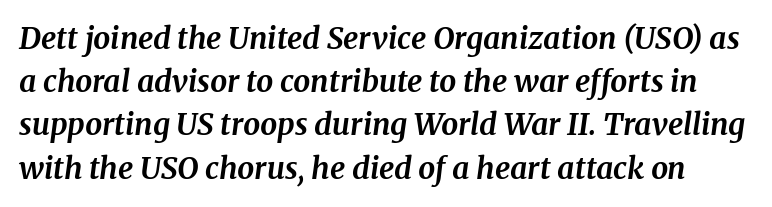
The gaps between neighbouring characters are ordinary and unremarkable. Has an underline been added? It has not. The rendering uses natural spacing where letterforms have individual widths. Quick note: interline space is typical. The letters are slanted; this is an italic face.
